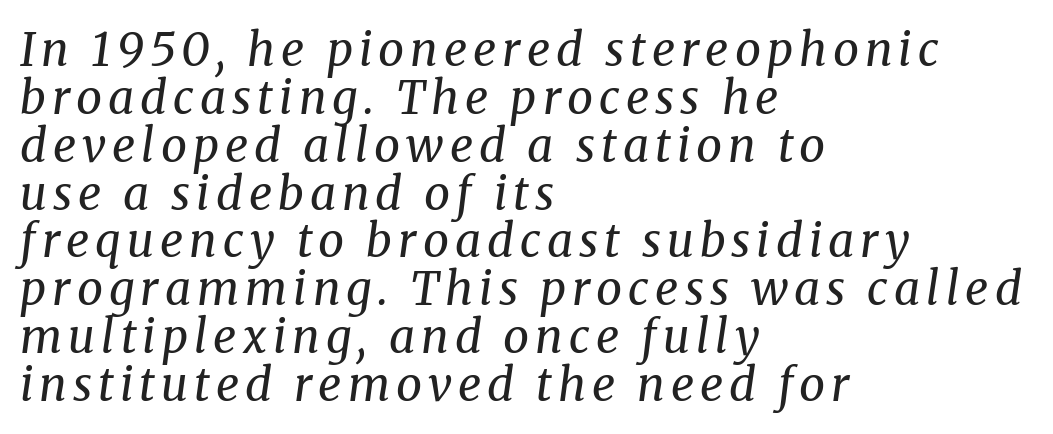
Q: Is the text bold? A: No.
Q: Is the text italic (slanted)? A: Yes, it leans right by about 8 degrees.
Q: Is the typeface a serif or a sans-serif typeface? A: Serif.
Q: Is the text underlined? A: No.
Q: How is the paragraph aligned? A: Left-aligned.
Q: Is the spacing between lines tight, normal or loose? A: Tight.
Q: Width (condensed, normal, or wide)? A: Normal.
Q: Stroke contrast? A: Medium.
Q: x-height? A: Medium.
Q: Monospaced? A: No.
